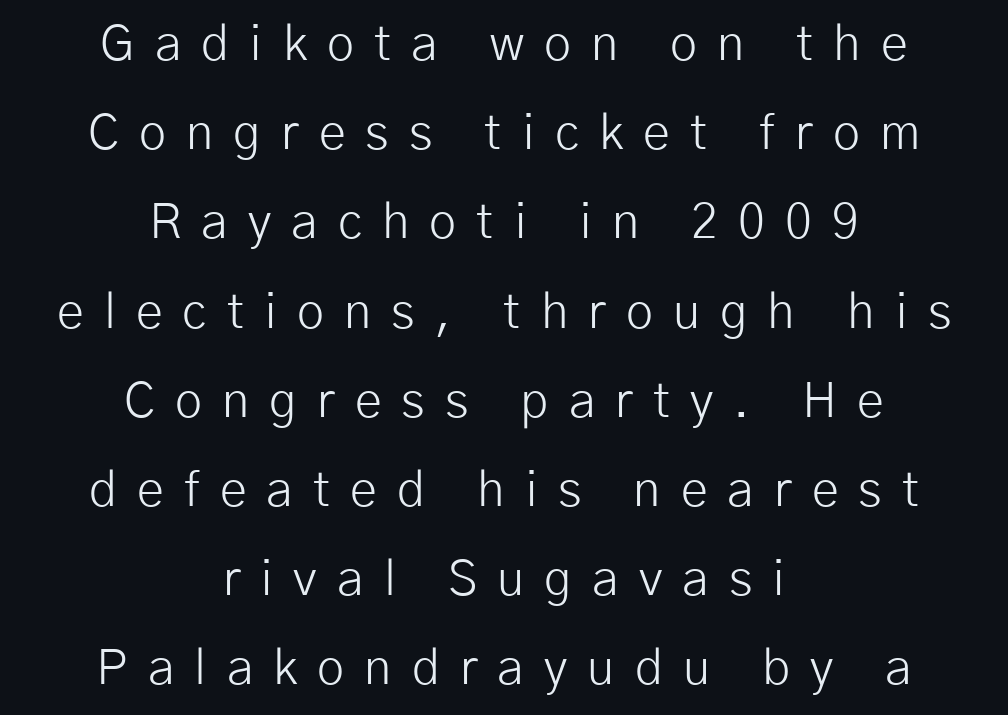
Characters remain perfectly vertical along every line. Ink coverage per letter is moderate at most. Stroke terminals: plain, sans-serif. Spacing between characters has been opened up far beyond the box default.
